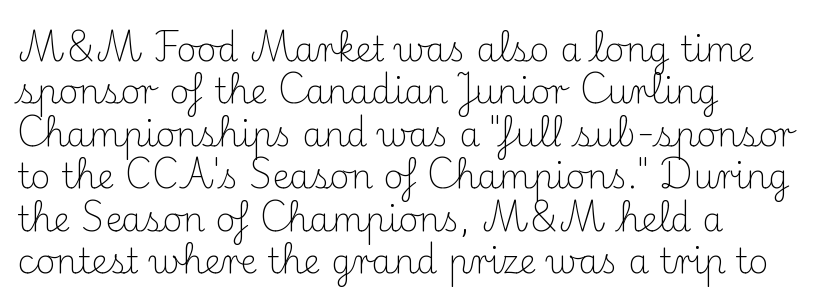
The image shows 34 px light serif type, upright; set left-aligned, normal line spacing (1.25x), normal letter spacing, not underlined; medium stroke contrast and a small x-height.
